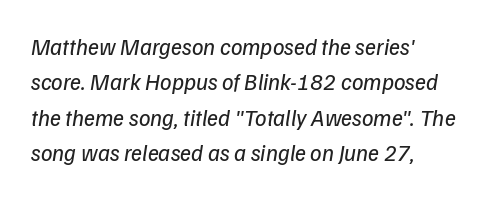
Caption: face not bold, strokes unweighted. Is the block centered? No — it sits flush against the left margin. Does the leading feel generous? No, just average. No extra tracking has been applied to these lines. The glyphs are unaccompanied by any horizontal stroke below them.
